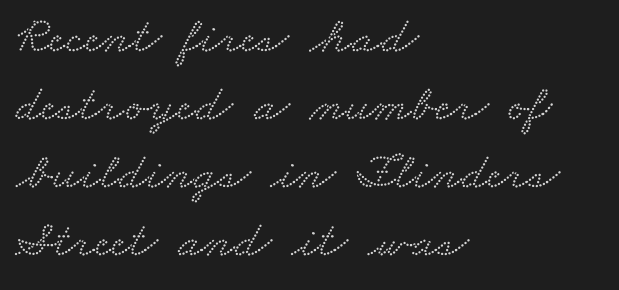
A classic flush-left, rag-right setting is used for this passage. Underline: absent. The lines sit at an ordinary, default distance from one another. Here the designer chose a conventional face with non-uniform glyph widths. The letterforms sit shoulder to shoulder at normal distance.
